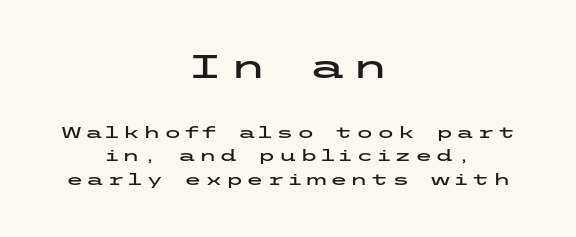
The image shows 33 px wide sans-serif type, upright; set centered, normal line spacing (1.49x), unusually wide letter spacing (+0.2 em), not underlined; the first (top) block is 2.06x larger; low stroke contrast and a medium x-height.
